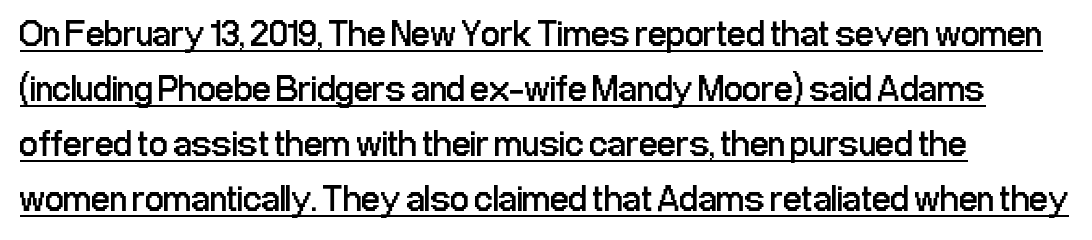
{"serif": "no", "italic": "no", "bold": "no", "weight": "regular", "width": "condensed", "stroke_contrast": "low", "x_height": "medium", "monospaced": "no", "underline": "yes", "line_spacing": "normal", "line_spacing_ratio": 1.49, "letter_spacing": "normal", "letter_spacing_em": 0.0, "glyph_px": 37}
